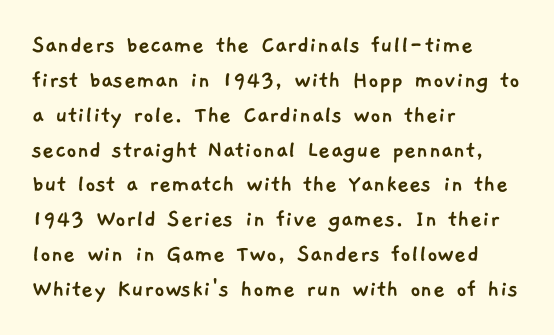
{"underline": "no", "align": "left", "line_spacing": "normal", "line_spacing_ratio": 1.34, "letter_spacing": "normal", "letter_spacing_em": 0.0, "glyph_px": 26}
